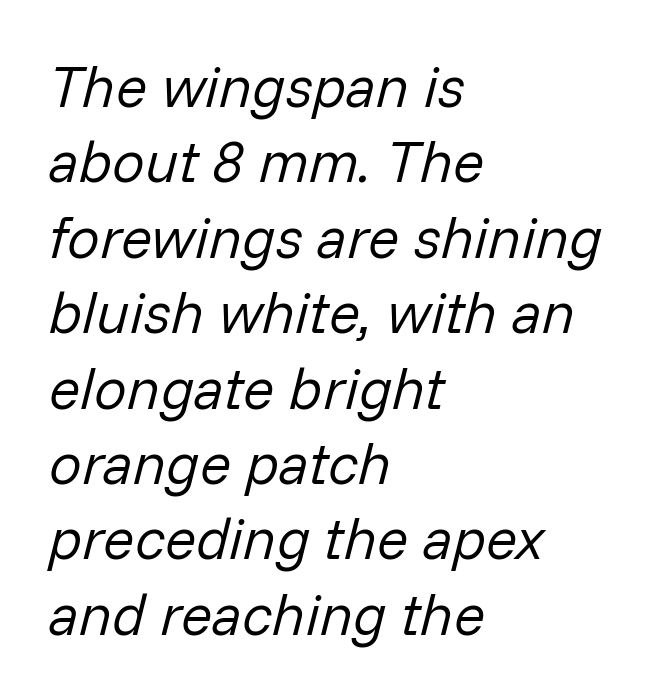
The face used here is proportionally spaced, like ordinary book or web type. This sample uses an oblique cut, with every glyph tilted off the vertical. The foot of each line stays bare and open. Casual observation: everything's shoved over to the left.
